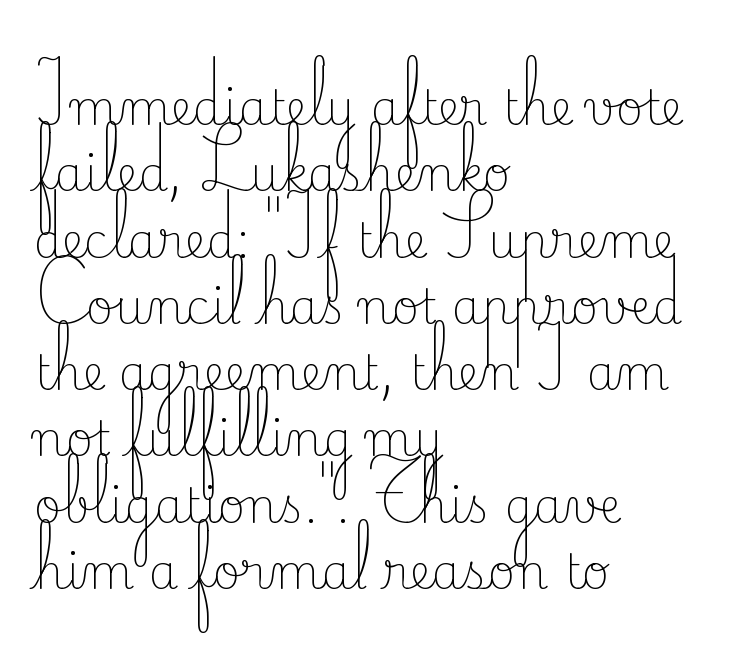
The image shows 47 px light serif type, upright; set left-aligned, normal line spacing (1.41x), normal letter spacing, not underlined; low stroke contrast and a small x-height.
